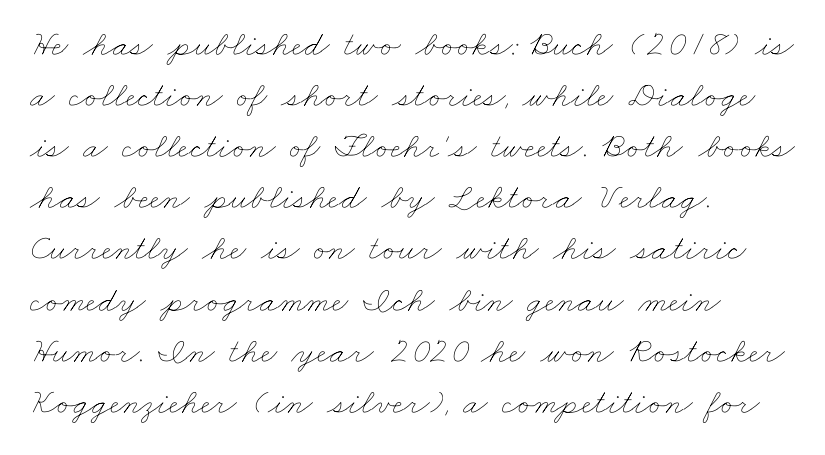
{"bold": "no", "weight": "thin", "width": "wide", "stroke_contrast": "low", "x_height": "small", "monospaced": "no", "underline": "no", "align": "left", "line_spacing": "normal", "line_spacing_ratio": 1.42, "letter_spacing": "normal", "letter_spacing_em": 0.0, "glyph_px": 36}
